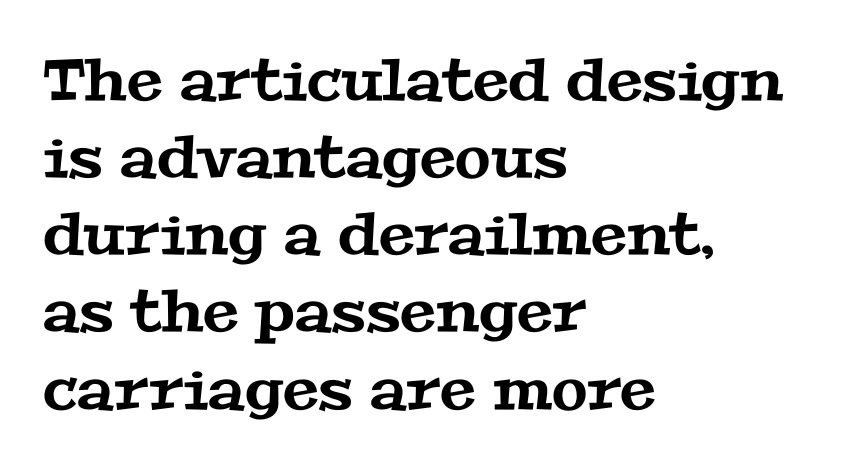
The passage is arranged the way most books set body copy — flush left. Default kerning and tracking; the words read as compact shapes. Note the varied advance widths — an 'i' is clearly narrower than an 'm'. These lines are composed in type with serifs. The passage shown stacks its lines at a standard gap.
